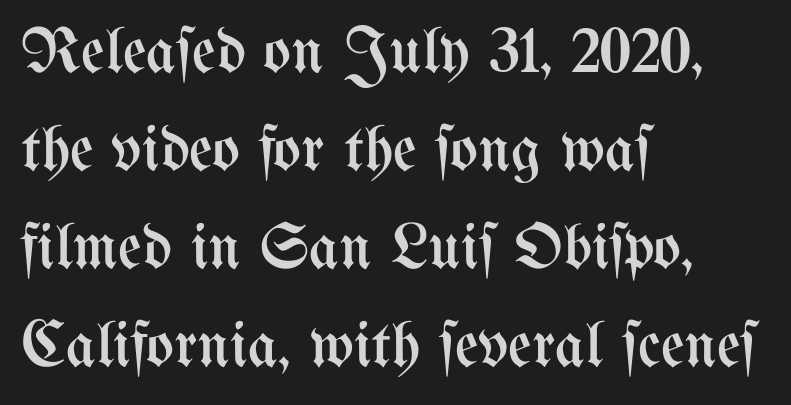
The image shows 65 px regular-weight, condensed type, upright; set left-aligned, normal line spacing (1.51x), normal letter spacing, not underlined; medium stroke contrast and a medium x-height.
